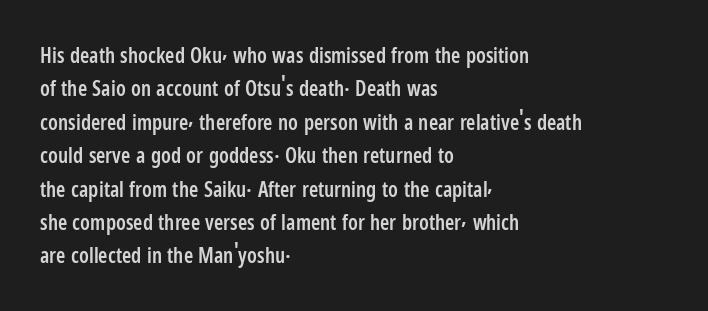
The image shows 21 px text type, upright; set left-aligned, normal line spacing (1.59x), normal letter spacing, not underlined.
